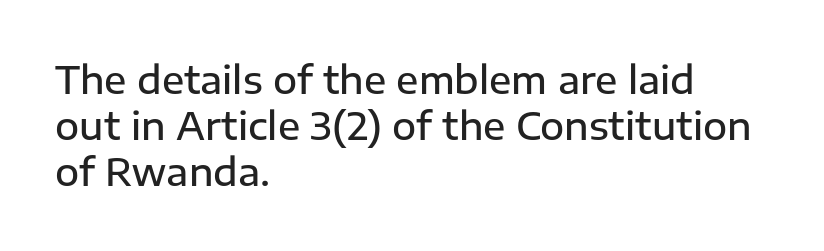
Q: Is the text bold? A: Semi-bold.
Q: Is the text italic (slanted)? A: No, it is upright.
Q: Is the typeface a serif or a sans-serif typeface? A: Sans-serif.
Q: Is the text underlined? A: No.
Q: How is the paragraph aligned? A: Left-aligned.
Q: Is the spacing between letters normal or unusually wide? A: Normal.
Q: Is the spacing between lines tight, normal or loose? A: Normal.
Q: Width (condensed, normal, or wide)? A: Normal.
Q: Stroke contrast? A: Low.
Q: x-height? A: Medium.
Q: Monospaced? A: No.
